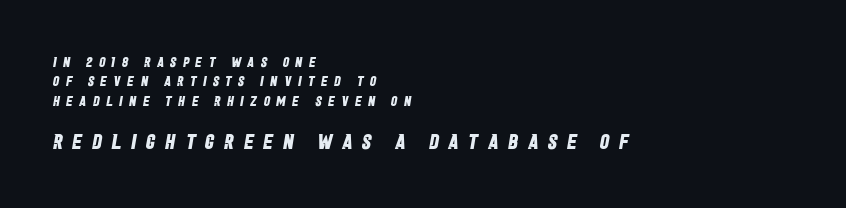
The image shows 21 px bold type; set left-aligned, normal line spacing (1.39x), unusually wide letter spacing (+0.47 em), not underlined; the second (bottom) block is 1.5x larger.
